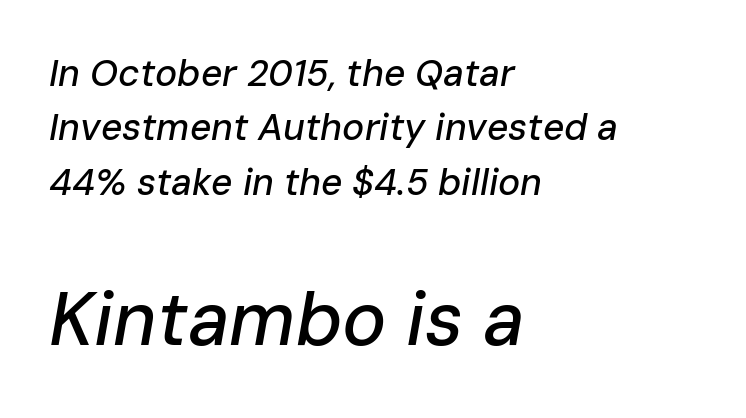
The image shows 74 px text type, italic (leaning right); set left-aligned, normal line spacing (1.47x), normal letter spacing, not underlined; the second (bottom) block is 2.0x larger; low stroke contrast and a medium x-height.
